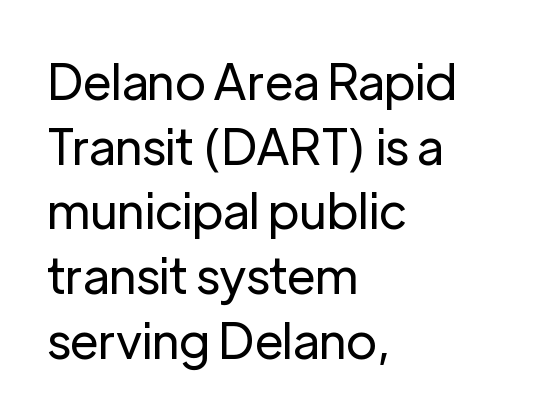
The image shows 49 px regular-weight sans-serif type, upright; set left-aligned, normal line spacing (1.32x), normal letter spacing, not underlined; low stroke contrast and a medium x-height.
